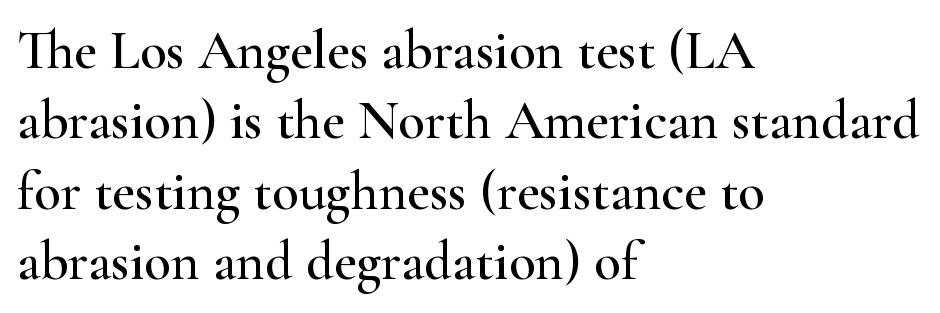
Normally led — the rows are evenly, conventionally spaced. Notice how the passage keeps a crisp vertical edge on the left only. Quick note: underline off. What kind of face is this? One with serifs. Tracking value appears to be zero — textbook default spacing. Note the varied advance widths — an 'i' is clearly narrower than an 'm'.
